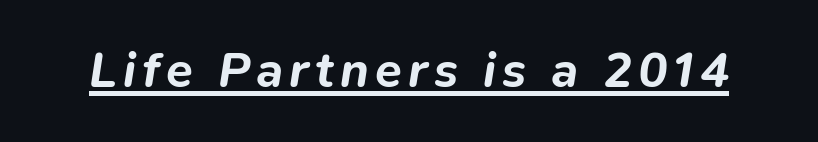
Q: Is the text bold? A: Yes.
Q: Is the text italic (slanted)? A: Yes, it leans right by about 9 degrees.
Q: Is the text underlined? A: Yes.
Q: Width (condensed, normal, or wide)? A: Normal.
Q: Stroke contrast? A: Low.
Q: x-height? A: Medium.
Q: Monospaced? A: No.
